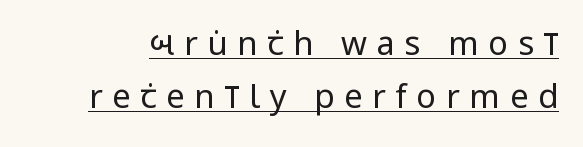
The image shows 33 px regular-weight, condensed sans-serif type, upright; set normal line spacing (1.6x), unusually wide letter spacing (+0.29 em), underlined; low stroke contrast and a large x-height.
